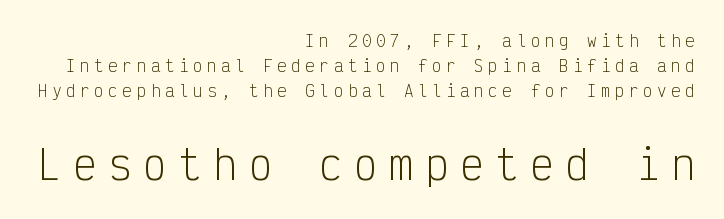
Is the block centered? No — it sits flush against the right margin. Do the characters align in a grid? Yes, the font is monospaced. This sample uses an upright cut, with every glyph sitting square on the baseline. The text was rendered using a sans face with plain stroke endings. The strokes are not fattened; the text isn't bold.
